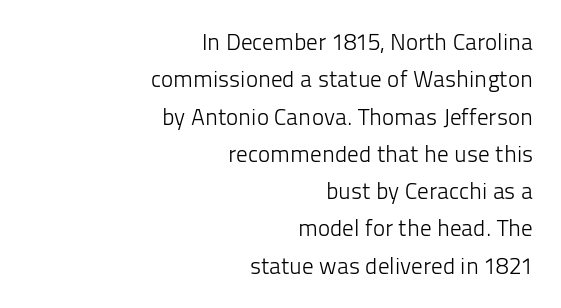
{"italic": "no", "bold": "no", "underline": "no", "align": "right", "line_spacing": "normal", "line_spacing_ratio": 1.62, "letter_spacing": "normal", "letter_spacing_em": 0.0, "glyph_px": 23}
